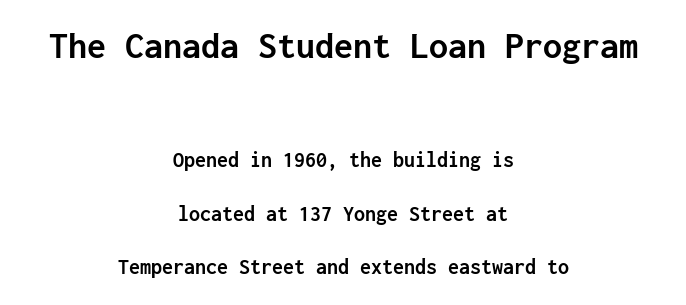
Q: Is the text bold? A: Yes.
Q: Is the text italic (slanted)? A: No, it is upright.
Q: Is the typeface a serif or a sans-serif typeface? A: Sans-serif.
Q: Is the text underlined? A: No.
Q: How is the paragraph aligned? A: Centered.
Q: Is the spacing between letters normal or unusually wide? A: Normal.
Q: Is the spacing between lines tight, normal or loose? A: Loose.
Q: Which block of text is set in a larger size, the first (top) or the second (bottom)? A: The first (top) one.
Q: Width (condensed, normal, or wide)? A: Normal.
Q: Stroke contrast? A: Low.
Q: x-height? A: Medium.
Q: Monospaced? A: Yes.
